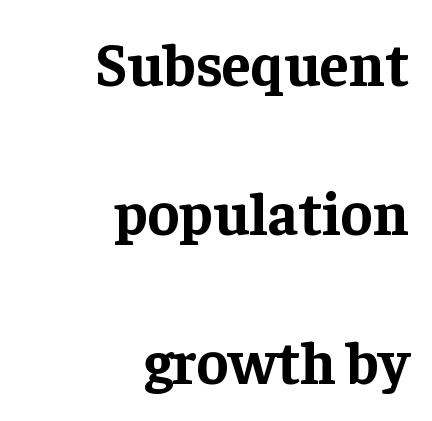
The compositor pushed each line to the right boundary. The passage shown stacks its lines with a broad gap. The text was rendered using a seriffed face with decorative stroke endings. Any mark beneath the type? The region is blank.
